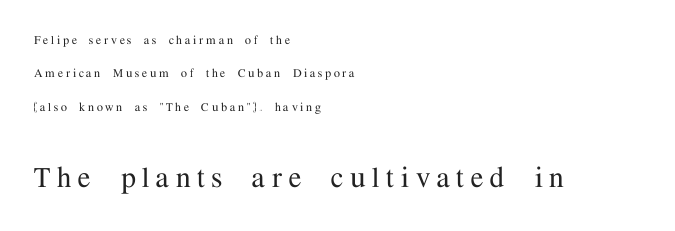
Q: Is the text italic (slanted)? A: No, it is upright.
Q: Is the typeface a serif or a sans-serif typeface? A: Serif.
Q: Is the text underlined? A: No.
Q: How is the paragraph aligned? A: Left-aligned.
Q: Is the spacing between letters normal or unusually wide? A: Unusually wide.
Q: Is the spacing between lines tight, normal or loose? A: Loose.
Q: Which block of text is set in a larger size, the first (top) or the second (bottom)? A: The second (bottom) one.
Q: Width (condensed, normal, or wide)? A: Normal.
Q: Stroke contrast? A: Medium.
Q: x-height? A: Medium.
Q: Monospaced? A: No.
